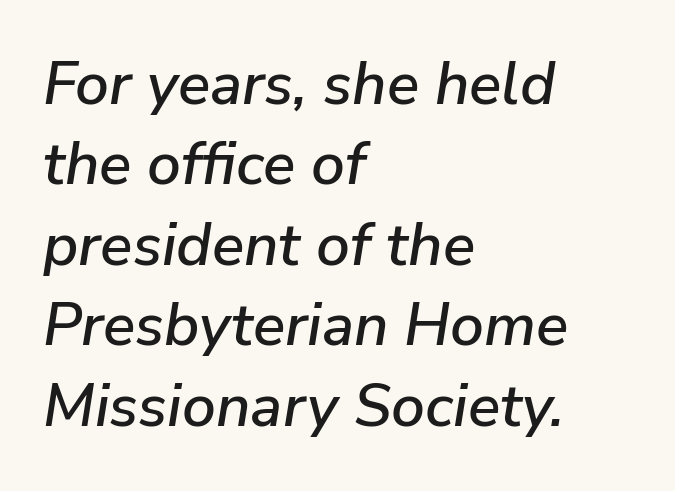
{"italic": "yes", "lean": "right", "slant_degrees": 9, "width": "normal", "stroke_contrast": "low", "x_height": "medium", "monospaced": "no", "underline": "no", "align": "left", "line_spacing": "normal", "line_spacing_ratio": 1.34, "letter_spacing": "normal", "letter_spacing_em": 0.0, "glyph_px": 60}
